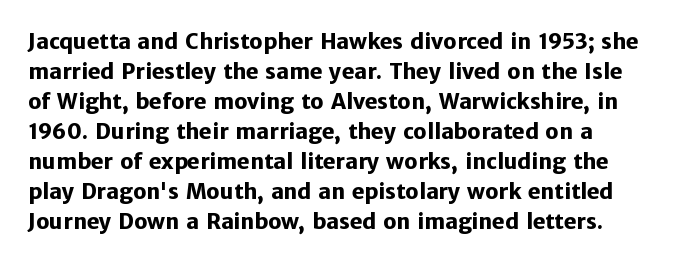
The font's upright variant was chosen for this text. These lines keep a tight, regular rhythm from letter to letter. Notice how thick the strokes are: this is what a full bold looks like. These lines sit exactly where default settings would place them.
